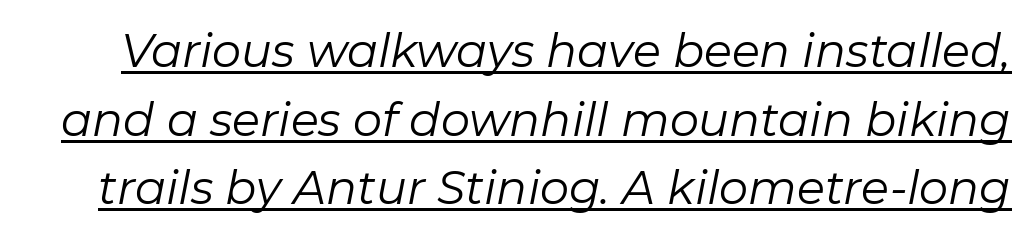
The image shows 46 px regular-weight type, italic (leaning right); set normal line spacing (1.49x), normal letter spacing, underlined; low stroke contrast and a medium x-height.
